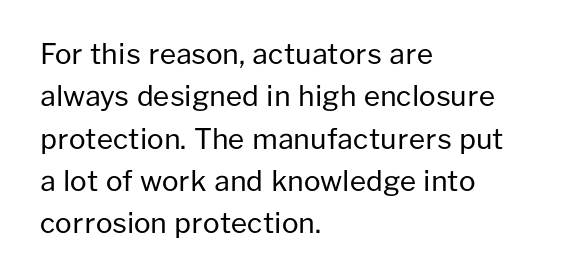
The image shows 28 px regular-weight sans-serif type, upright; set left-aligned, normal line spacing (1.51x), normal letter spacing, not underlined; low stroke contrast and a medium x-height.
